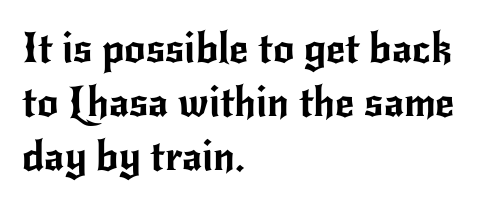
{"serif": "no", "italic": "no", "width": "normal", "stroke_contrast": "low", "x_height": "small", "monospaced": "no", "underline": "no", "align": "left", "line_spacing": "normal", "line_spacing_ratio": 1.28, "letter_spacing": "normal", "letter_spacing_em": 0.0, "glyph_px": 42}
